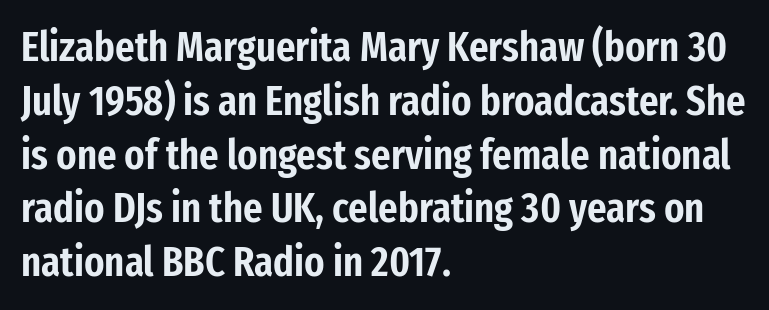
Serifs: no, the terminals of the letterforms are clean. Each letter keeps its own natural width here, so spacing adapts to shape. Horizontal bands of white between lines are of average thickness. Nope, not italic — everything's standing straight. Horizontal alignment here is leftward, the default for most running prose.
